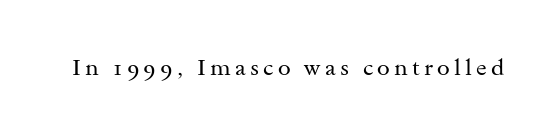
The image shows 23 px text type, upright; set not underlined.
